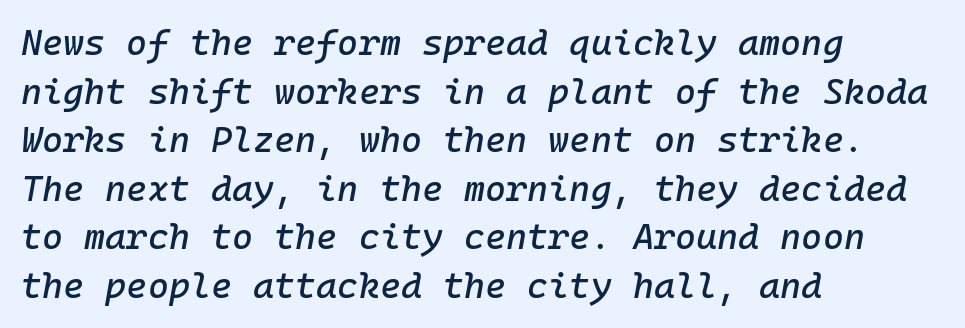
Q: Is the text italic (slanted)? A: Yes, it leans right by about 10 degrees.
Q: Is the text underlined? A: No.
Q: How is the paragraph aligned? A: Left-aligned.
Q: Is the spacing between letters normal or unusually wide? A: Normal.
Q: Is the spacing between lines tight, normal or loose? A: Normal.
Q: Width (condensed, normal, or wide)? A: Normal.
Q: Stroke contrast? A: Low.
Q: x-height? A: Medium.
Q: Monospaced? A: Yes.
